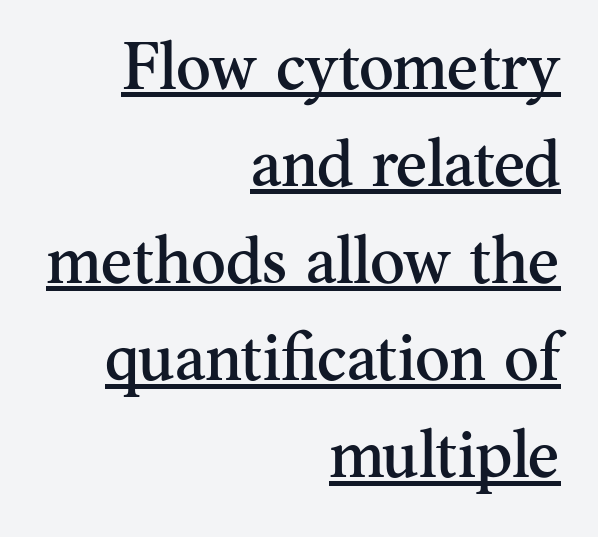
The lines in this sample share a right terminus and differ only in where they begin. Do the characters align in a grid? No, the font is proportional. If you drew a line through each stem, it would be perfectly vertical. Rows of type keep a routine distance in the vertical direction. Tracking value appears to be zero — textbook default spacing. The typesetter has applied underlining to the passage shown.
